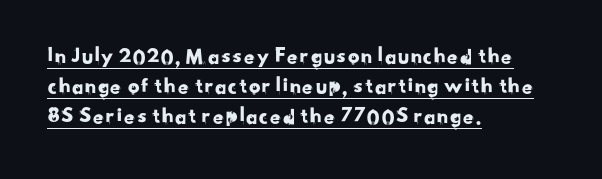
Q: Is the text underlined? A: Yes.
Q: How is the paragraph aligned? A: Left-aligned.
Q: Is the spacing between letters normal or unusually wide? A: Normal.
Q: Is the spacing between lines tight, normal or loose? A: Normal.
